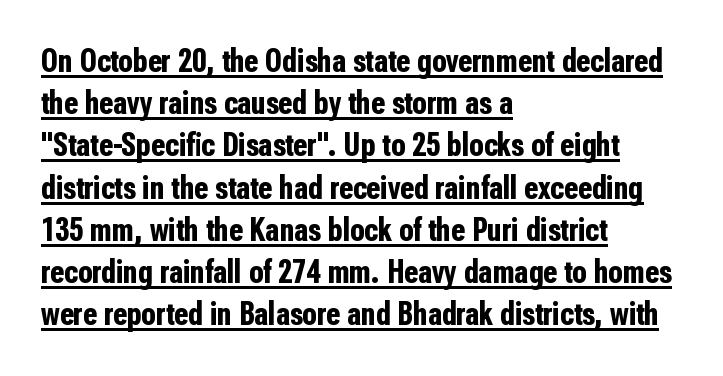
The image shows 33 px bold, condensed sans-serif type, upright; set left-aligned, normal line spacing (1.28x), normal letter spacing, underlined; low stroke contrast and a medium x-height.
